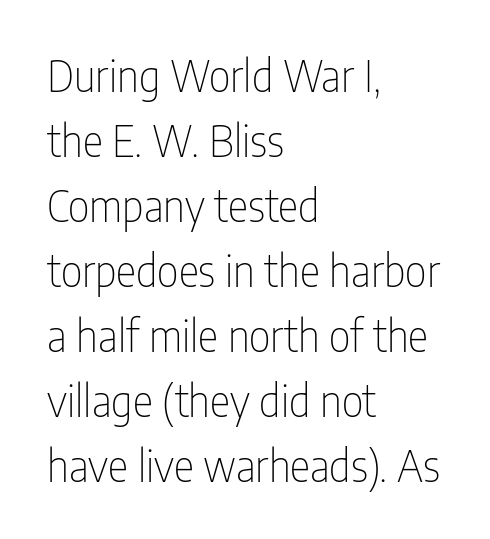
The image shows 43 px thin, condensed sans-serif type, upright; set left-aligned, normal line spacing (1.51x), normal letter spacing, not underlined; low stroke contrast and a medium x-height.
